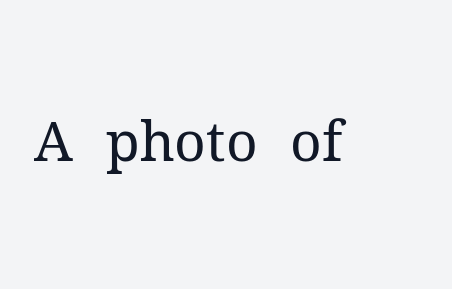
A bare baseline throughout the passage. Observe the ordinary spacing: letters are neighbours, not strangers. The passage shown is typed in a proportional face where columns would drift. It's the straight-up-and-down kind of type. Regarding serifs, this sample has them. The typesetting does not lean heavy: it is not bold.
